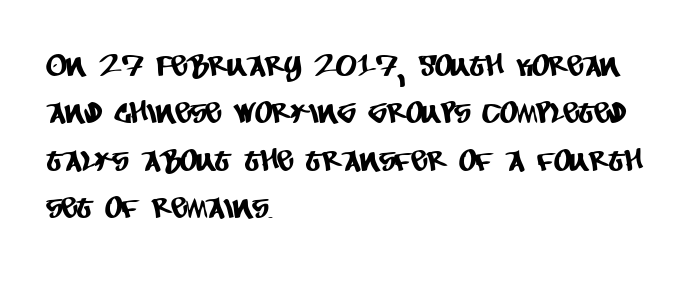
The image shows 30 px condensed sans-serif type; set left-aligned, normal line spacing (1.58x), normal letter spacing, not underlined; low stroke contrast and a large x-height.
